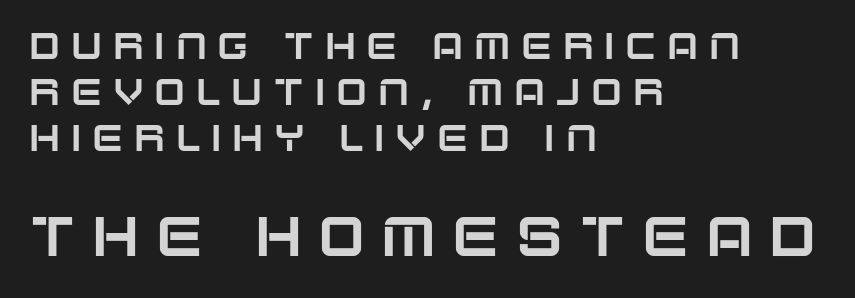
Q: Is the text italic (slanted)? A: No, it is upright.
Q: Is the typeface a serif or a sans-serif typeface? A: Sans-serif.
Q: Is the text underlined? A: No.
Q: How is the paragraph aligned? A: Left-aligned.
Q: Is the spacing between letters normal or unusually wide? A: Unusually wide.
Q: Which block of text is set in a larger size, the first (top) or the second (bottom)? A: The second (bottom) one.
Q: Width (condensed, normal, or wide)? A: Normal.
Q: Stroke contrast? A: Low.
Q: x-height? A: Large.
Q: Monospaced? A: No.
